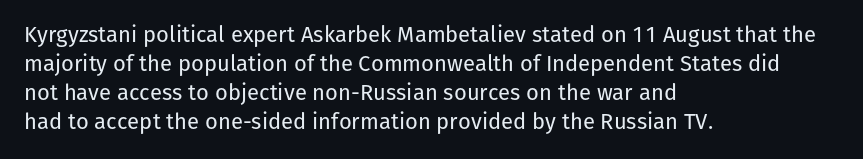
Tall strokes in this sample are plumb rather than angled. The passage shown has conventional tracking throughout. Every row of glyphs begins at an identical x-position on the left. A normal amount of white space separates one row of letters from the next. Type without underlining.
